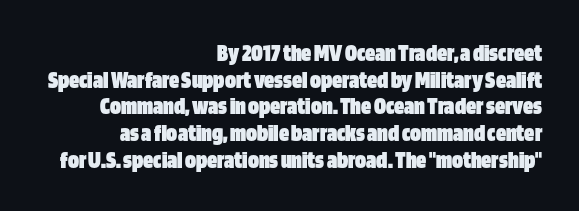
{"italic": "no", "bold": "yes", "underline": "no", "align": "right", "line_spacing": "tight", "line_spacing_ratio": 1.07, "letter_spacing": "normal", "letter_spacing_em": 0.0, "glyph_px": 25}
